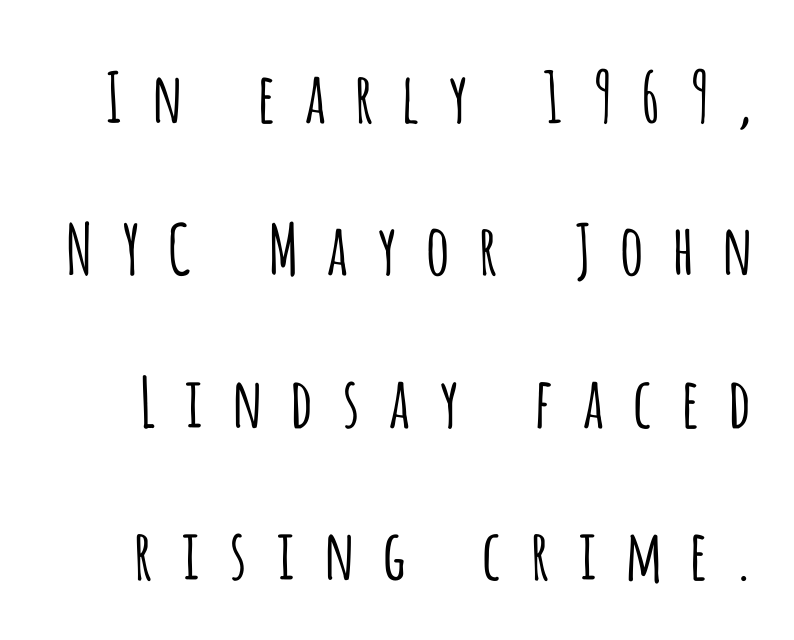
The image shows 69 px light, condensed sans-serif type, upright; set loose line spacing (2.21x), unusually wide letter spacing (+0.34 em), not underlined; low stroke contrast and a large x-height.
